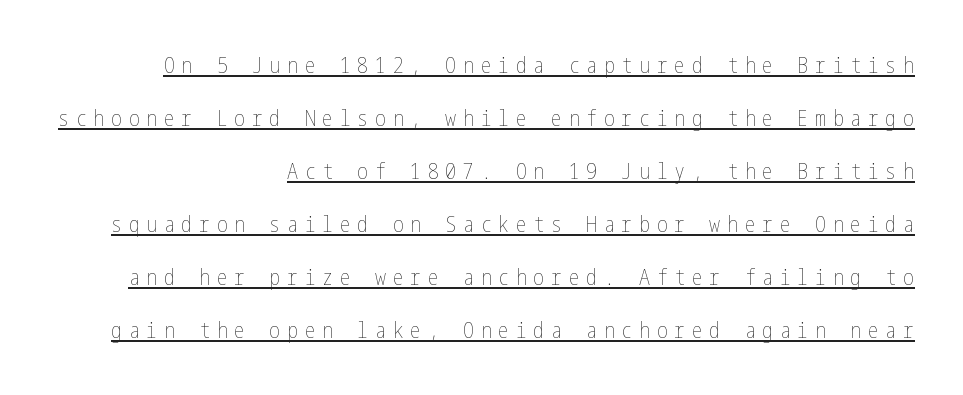
This sample uses an upright cut, with every glyph sitting square on the baseline. Does the copy run flush right? Yes — the right margin is perfectly even. A typographer would call this underscored text. Students, observe: this is what heavily led, spacious text looks like. The rendering inserts visible extra space after every character.
